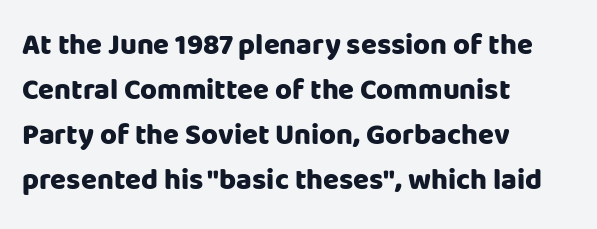
{"serif": "no", "italic": "no", "bold": "yes", "weight": "heavy", "width": "normal", "stroke_contrast": "low", "x_height": "large", "monospaced": "no", "underline": "no", "align": "left", "line_spacing": "normal", "line_spacing_ratio": 1.55, "letter_spacing": "normal", "letter_spacing_em": 0.0, "glyph_px": 29}
